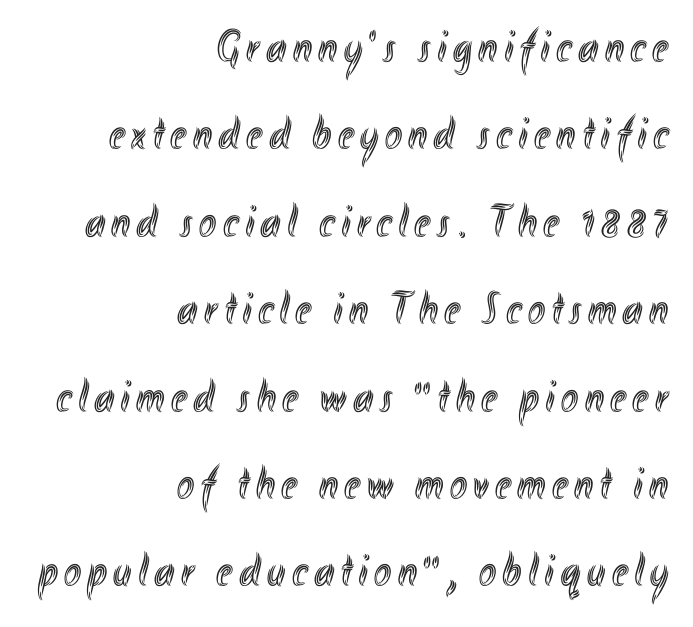
Q: Is the text italic (slanted)? A: Yes.
Q: Is the text underlined? A: No.
Q: How is the paragraph aligned? A: Right-aligned.
Q: Is the spacing between lines tight, normal or loose? A: Loose.
Q: Width (condensed, normal, or wide)? A: Condensed.
Q: x-height? A: Small.
Q: Monospaced? A: No.
